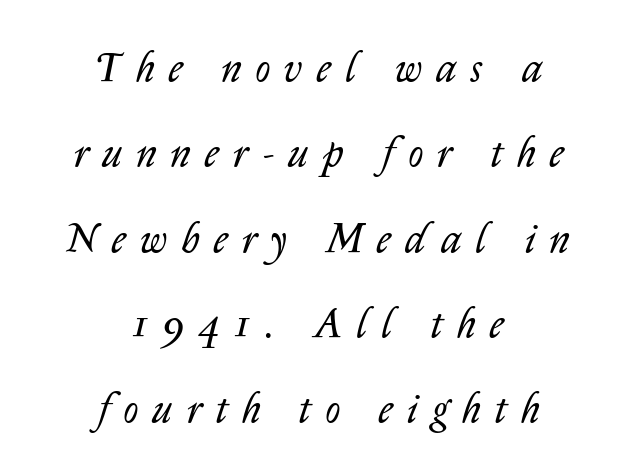
This sample uses expanded letter spacing, leaving extra air between glyphs. Think of a printed novel: that variable character pitch is what you see here. A centered setting, common on invitations and titles, is used for this passage. The face looks like a standard text weight, possibly lighter. Observe the lean: these are italic letterforms. The specimen omits any rule beneath the text block's lines.
